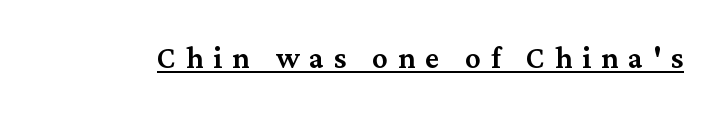
{"serif": "yes", "italic": "no", "bold": "semi", "weight": "semibold", "width": "normal", "stroke_contrast": "medium", "x_height": "medium", "monospaced": "no", "underline": "yes", "letter_spacing": "wide", "letter_spacing_em": 0.32, "glyph_px": 31}
